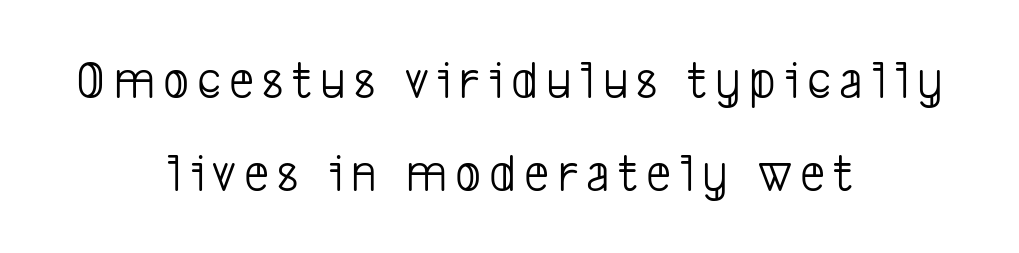
The image shows 55 px light, condensed sans-serif type; set centered, normal line spacing (1.69x), not underlined; low stroke contrast and a medium x-height.
